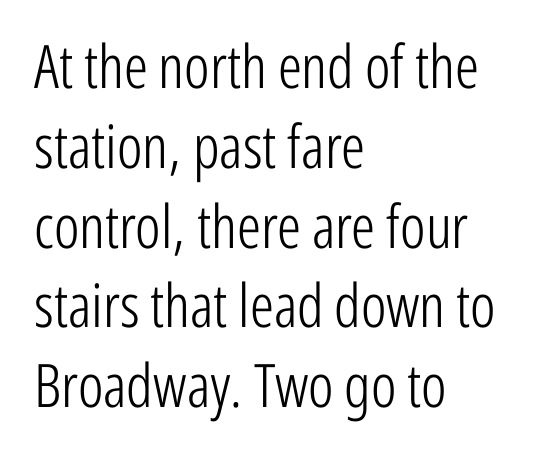
Q: Is the text bold? A: No.
Q: Is the text italic (slanted)? A: No, it is upright.
Q: Is the typeface a serif or a sans-serif typeface? A: Sans-serif.
Q: Is the text underlined? A: No.
Q: How is the paragraph aligned? A: Left-aligned.
Q: Is the spacing between letters normal or unusually wide? A: Normal.
Q: Is the spacing between lines tight, normal or loose? A: Normal.
Q: Width (condensed, normal, or wide)? A: Condensed.
Q: Stroke contrast? A: Low.
Q: x-height? A: Medium.
Q: Monospaced? A: No.
